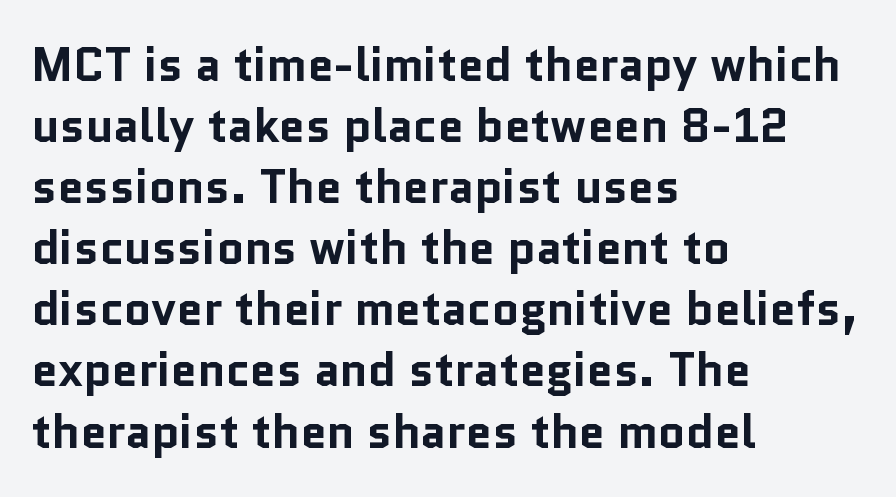
Q: Is the text bold? A: Yes.
Q: Is the text italic (slanted)? A: No, it is upright.
Q: Is the typeface a serif or a sans-serif typeface? A: Sans-serif.
Q: Is the text underlined? A: No.
Q: How is the paragraph aligned? A: Left-aligned.
Q: Is the spacing between letters normal or unusually wide? A: Normal.
Q: Is the spacing between lines tight, normal or loose? A: Normal.
Q: Width (condensed, normal, or wide)? A: Normal.
Q: Stroke contrast? A: Low.
Q: x-height? A: Medium.
Q: Monospaced? A: No.
